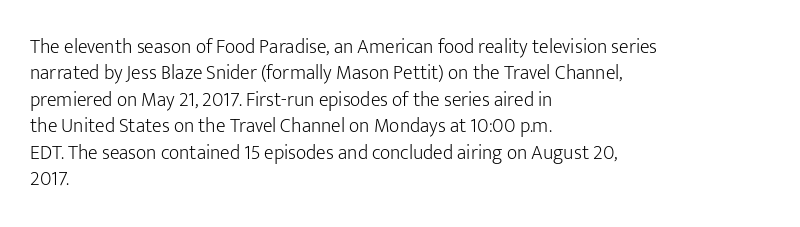
{"italic": "no", "bold": "no", "underline": "no", "align": "left", "line_spacing": "normal", "line_spacing_ratio": 1.32, "letter_spacing": "normal", "letter_spacing_em": 0.0, "glyph_px": 20}
